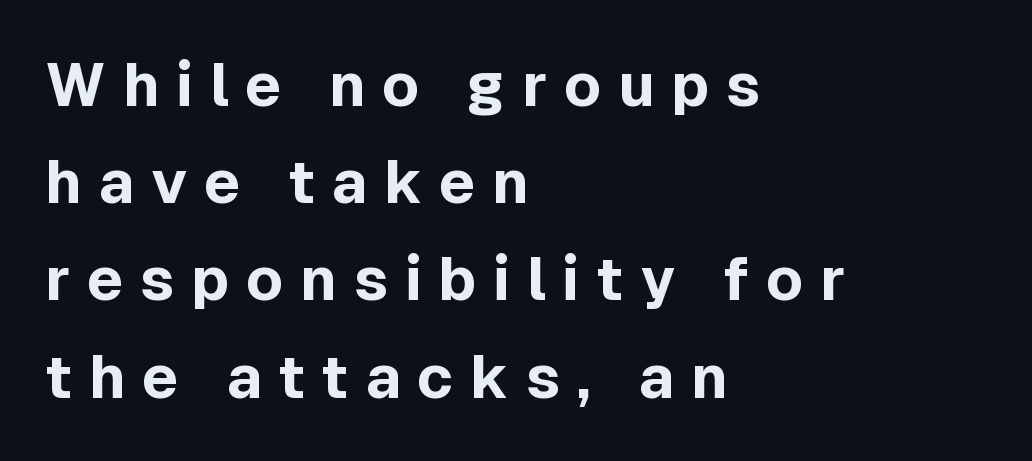
The image shows 60 px bold sans-serif type, upright; set left-aligned, normal line spacing (1.62x), unusually wide letter spacing (+0.28 em), not underlined; a medium x-height.
